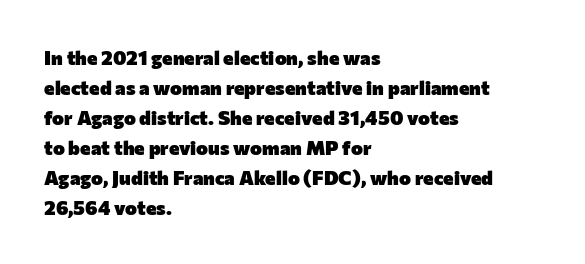
Alignment: flush left. Tall strokes in this sample are plumb rather than angled. Successive baselines arrive at the customary interval. The rendering uses a bold face; every stroke is thick and dark. The specimen omits any rule beneath the text block's lines. Short note: letters normally spaced.
